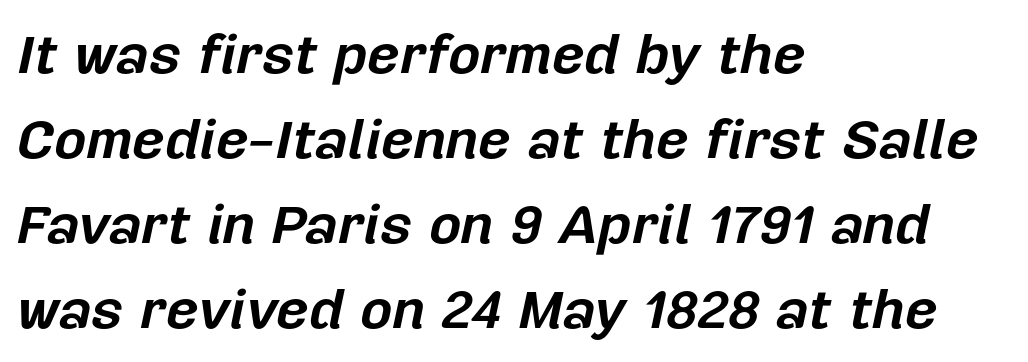
{"italic": "yes", "lean": "right", "slant_degrees": 12, "bold": "yes", "weight": "bold", "width": "normal", "stroke_contrast": "low", "x_height": "medium", "monospaced": "no", "underline": "no", "align": "left", "line_spacing": "normal", "line_spacing_ratio": 1.52, "letter_spacing": "normal", "letter_spacing_em": 0.0, "glyph_px": 56}
